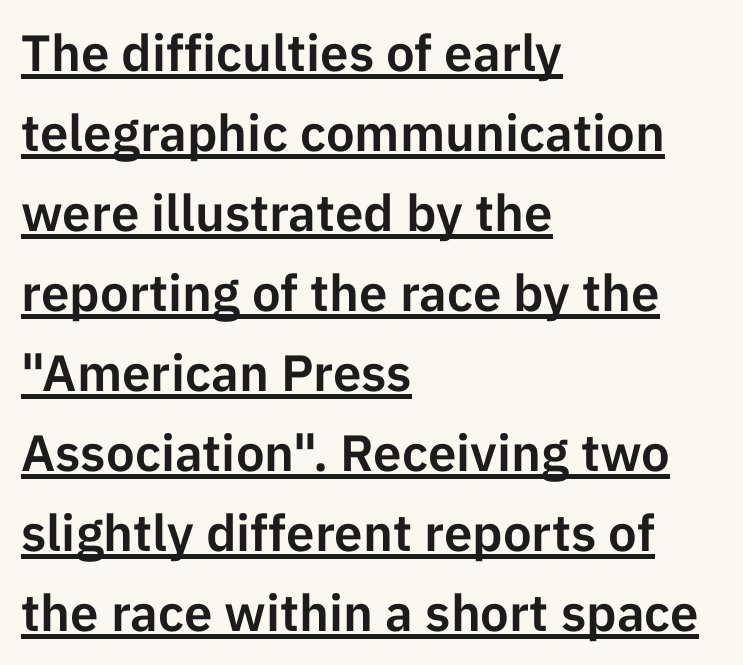
The sample's only ornament is a line tracing under the words. What's the leading like? Ordinary, nothing unusual. Inter-character spacing is left at the font's built-in metrics. Character widths vary here, with narrow letters taking less room than wide ones.
